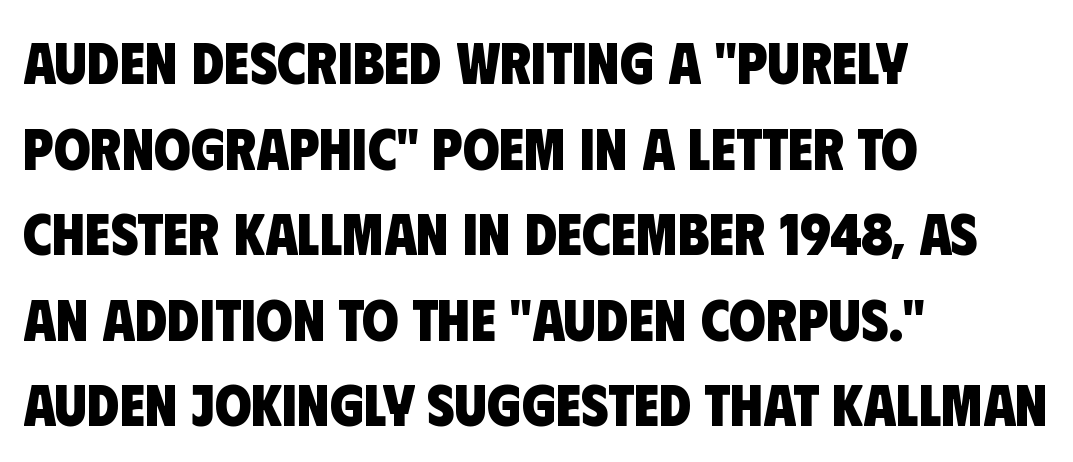
{"serif": "no", "bold": "yes", "weight": "heavy", "width": "condensed", "stroke_contrast": "low", "x_height": "large", "monospaced": "no", "underline": "no", "align": "left", "line_spacing": "normal", "line_spacing_ratio": 1.45, "letter_spacing": "normal", "letter_spacing_em": 0.0, "glyph_px": 59}
